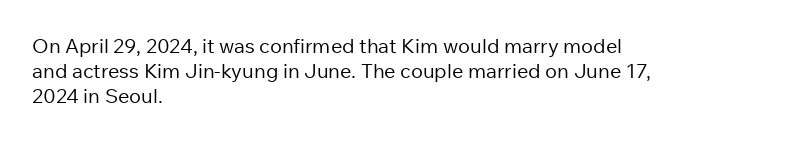
The image shows 20 px text type, upright; set left-aligned, normal line spacing (1.26x), normal letter spacing, not underlined.
